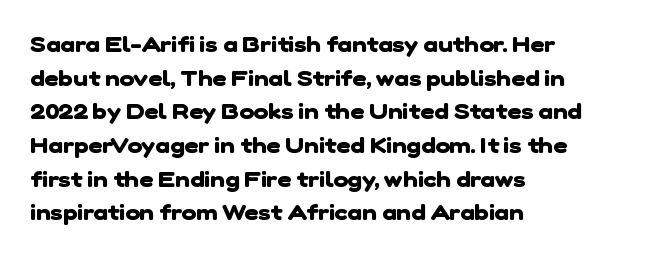
Q: Is the text bold? A: Yes.
Q: Is the text underlined? A: No.
Q: How is the paragraph aligned? A: Left-aligned.
Q: Is the spacing between letters normal or unusually wide? A: Normal.
Q: Is the spacing between lines tight, normal or loose? A: Normal.
